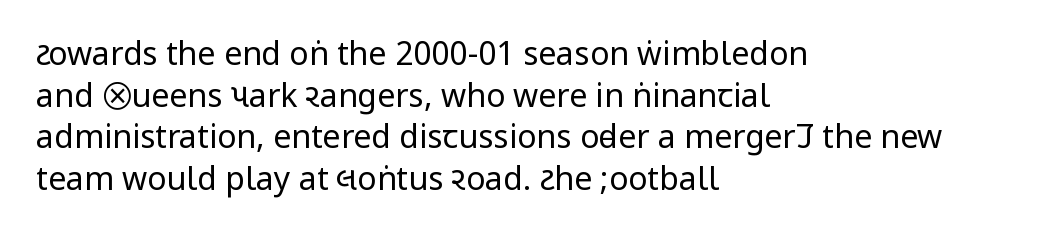
Q: Is the text bold? A: No.
Q: Is the text italic (slanted)? A: No, it is upright.
Q: Is the typeface a serif or a sans-serif typeface? A: Sans-serif.
Q: Is the text underlined? A: No.
Q: How is the paragraph aligned? A: Left-aligned.
Q: Is the spacing between letters normal or unusually wide? A: Normal.
Q: Is the spacing between lines tight, normal or loose? A: Normal.
Q: Width (condensed, normal, or wide)? A: Condensed.
Q: Stroke contrast? A: Low.
